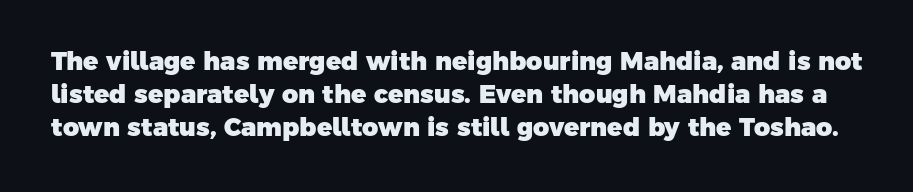
The font is running at its bold setting. Honestly, there is no underline to notice here at all. Nothing unusual about the tracking: characters are spaced as the font intends. Interline gaps are of average width in this sample.
